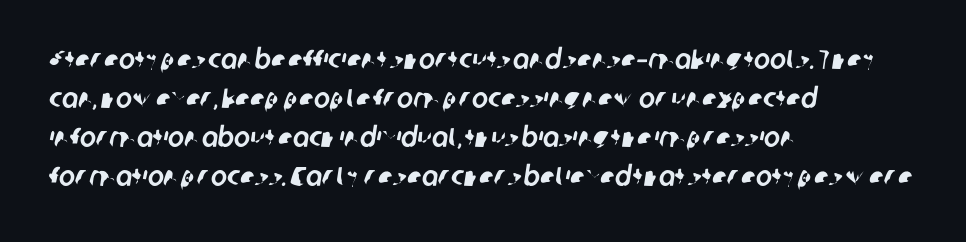
{"underline": "no", "align": "left", "line_spacing": "normal", "line_spacing_ratio": 1.45, "letter_spacing": "normal", "letter_spacing_em": 0.0, "glyph_px": 27}
